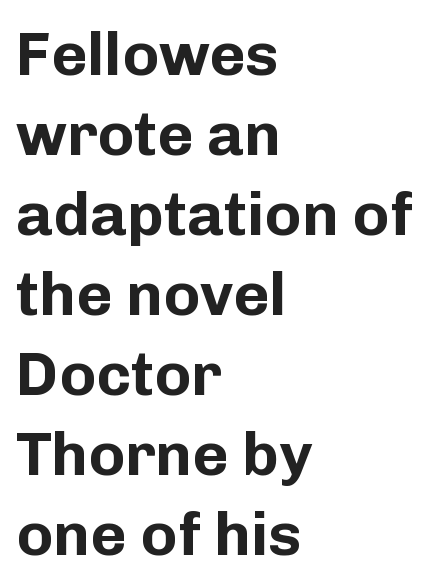
Horizontally, the lines are justified to the leading edge only. The glyphs have the mass of a bold cut. The specimen reads as upright at a glance. Line spacing here is normal.
